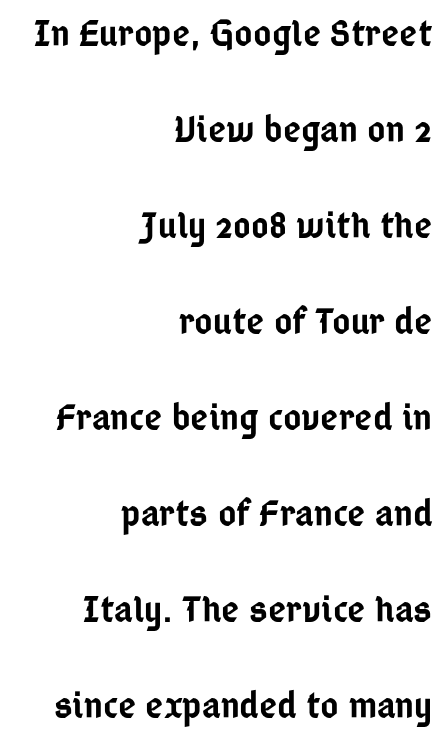
Q: Is the text bold? A: Semi-bold.
Q: Is the text italic (slanted)? A: No, it is upright.
Q: Is the typeface a serif or a sans-serif typeface? A: Sans-serif.
Q: Is the text underlined? A: No.
Q: How is the paragraph aligned? A: Right-aligned.
Q: Is the spacing between letters normal or unusually wide? A: Normal.
Q: Is the spacing between lines tight, normal or loose? A: Loose.
Q: Width (condensed, normal, or wide)? A: Condensed.
Q: Stroke contrast? A: Low.
Q: x-height? A: Medium.
Q: Monospaced? A: No.
